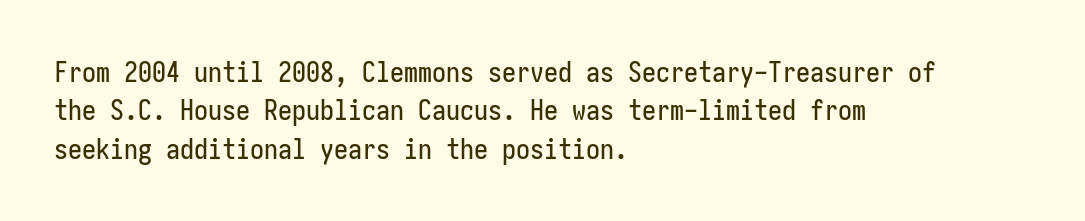
The block of text has a typical density, with ordinary space between rows. Standard letterfit; no display-style spreading of the glyphs. Does the lettering tilt? It doesn't — this is upright. Horizontally, the lines are justified to the leading edge only.
